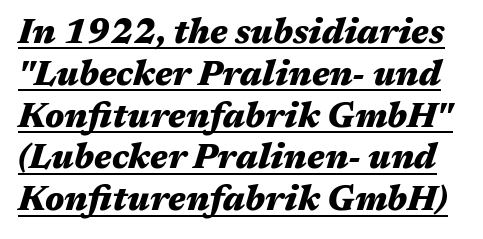
The image shows 34 px heavy, wide type, italic (leaning right); set line spacing 1.23x, normal letter spacing, underlined; medium stroke contrast and a medium x-height.
